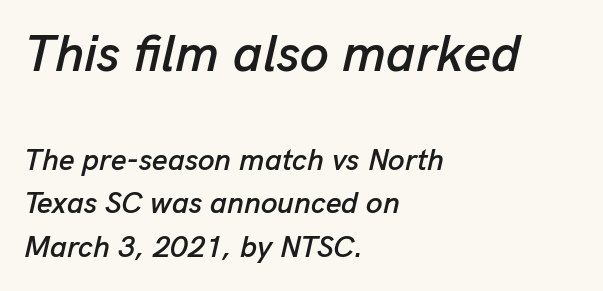
Q: Is the text italic (slanted)? A: Yes, it leans right by about 13 degrees.
Q: Is the text underlined? A: No.
Q: How is the paragraph aligned? A: Left-aligned.
Q: Is the spacing between letters normal or unusually wide? A: Normal.
Q: Is the spacing between lines tight, normal or loose? A: Normal.
Q: Which block of text is set in a larger size, the first (top) or the second (bottom)? A: The first (top) one.
Q: Width (condensed, normal, or wide)? A: Normal.
Q: Stroke contrast? A: Low.
Q: x-height? A: Medium.
Q: Monospaced? A: No.
